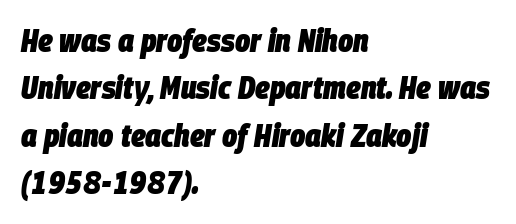
{"italic": "yes", "lean": "right", "slant_degrees": 9, "bold": "yes", "weight": "heavy", "width": "condensed", "stroke_contrast": "low", "x_height": "large", "monospaced": "no", "underline": "no", "align": "left", "line_spacing": "normal", "line_spacing_ratio": 1.48, "letter_spacing": "normal", "letter_spacing_em": 0.0, "glyph_px": 32}
